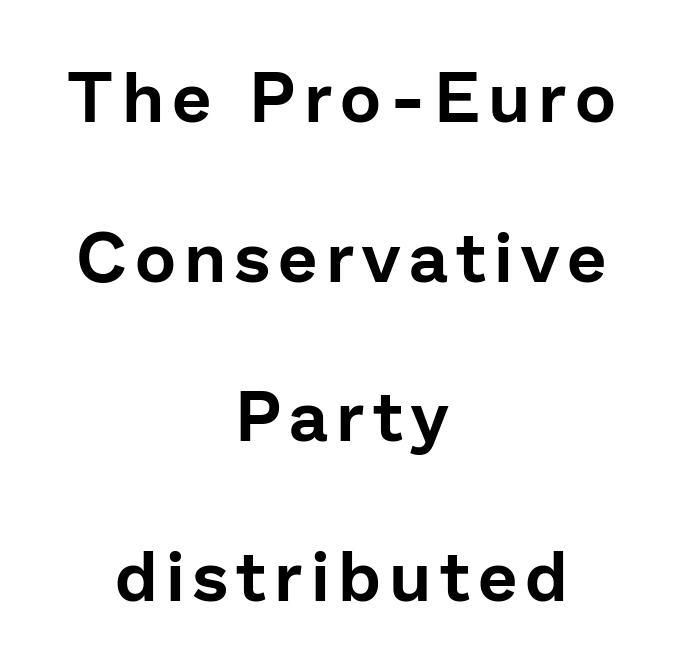
Q: Is the text italic (slanted)? A: No, it is upright.
Q: Is the typeface a serif or a sans-serif typeface? A: Sans-serif.
Q: Is the text underlined? A: No.
Q: How is the paragraph aligned? A: Centered.
Q: Is the spacing between lines tight, normal or loose? A: Loose.
Q: Width (condensed, normal, or wide)? A: Normal.
Q: Stroke contrast? A: Low.
Q: x-height? A: Medium.
Q: Monospaced? A: No.
